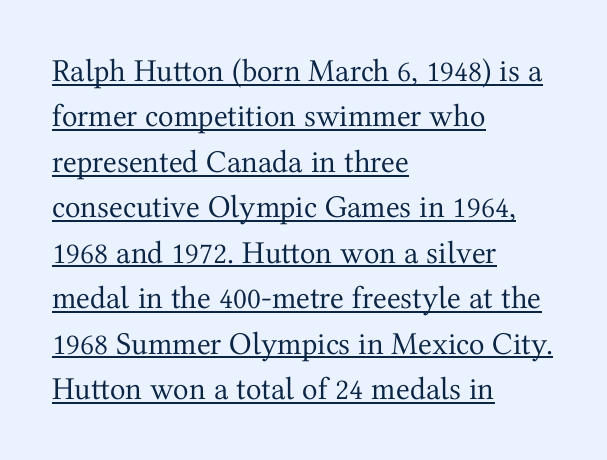
The passage is arranged the way most books set body copy — flush left. Is the letter spacing exaggerated? No — it looks like the ordinary default. Is this a heavy cut? Hardly; it is regular or lighter. The typesetter has applied underlining to the passage shown.
